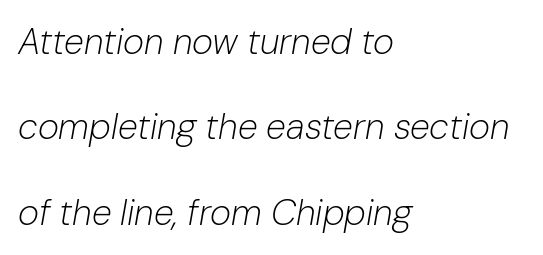
The paragraph has a hard left edge and a soft right edge. The rendering applies a slant to the glyphs. Just letters on the line, the space beneath them empty. This sample has the flowing, uneven cadence of proportional lettering. Weight: not bold — regular or lighter. Successive baselines arrive slowly, with a big drop between each.
